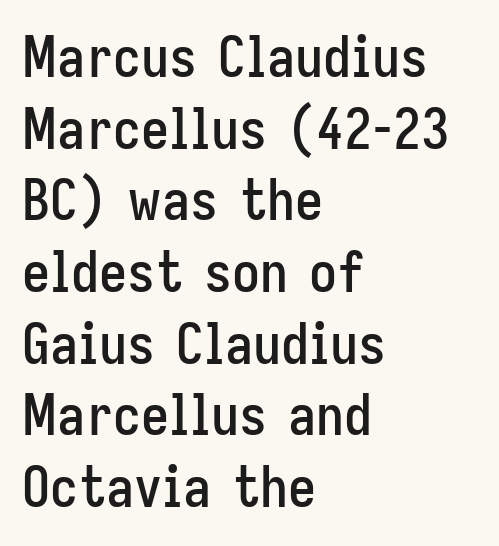
The image shows 56 px condensed sans-serif type, upright; set left-aligned, normal line spacing (1.28x), normal letter spacing, not underlined; low stroke contrast and a medium x-height.
